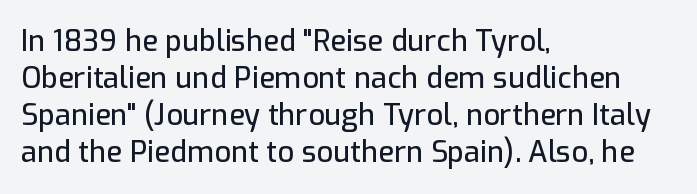
Has an underline been added? It has not. Is the letter spacing exaggerated? No — it looks like the ordinary default. Is this a fixed-width face? No — the glyphs have proportional, varying widths. It's the straight-up-and-down kind of type. Horizontally, the lines are justified to the leading edge only.
